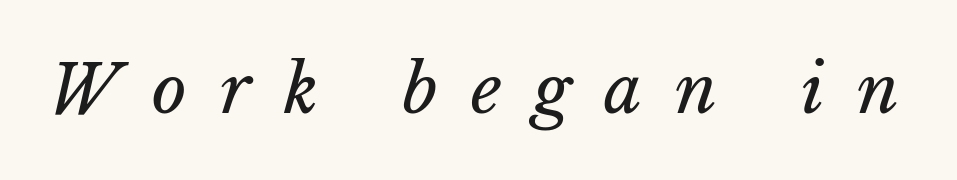
Caption: expanded tracking, letters set apart. A typesetter would call this proportional, since set widths differ per character. Caption: face not bold, strokes unweighted. This is oblique type, the kind used for emphasis or titles. The baseline area is clear.
